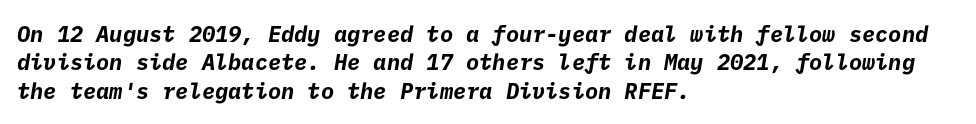
The image shows 22 px bold type; set left-aligned, normal line spacing (1.29x), normal letter spacing, not underlined.
